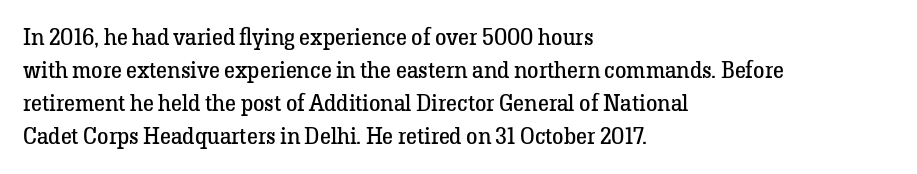
Q: Is the text bold? A: No.
Q: Is the text italic (slanted)? A: No, it is upright.
Q: Is the text underlined? A: No.
Q: How is the paragraph aligned? A: Left-aligned.
Q: Is the spacing between letters normal or unusually wide? A: Normal.
Q: Is the spacing between lines tight, normal or loose? A: Normal.
